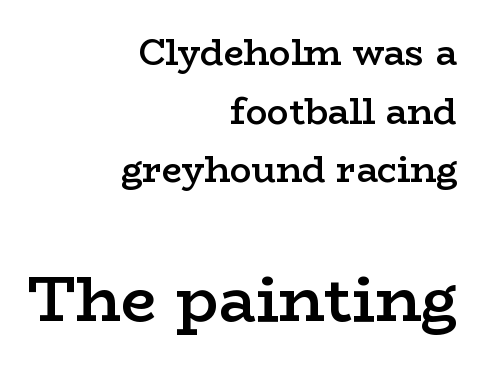
{"serif": "yes", "italic": "no", "bold": "semi", "weight": "semibold", "width": "wide", "stroke_contrast": "low", "x_height": "medium", "monospaced": "no", "underline": "no", "align": "right", "line_spacing": "normal", "line_spacing_ratio": 1.63, "letter_spacing": "normal", "letter_spacing_em": 0.0, "larger_block": "second", "size_ratio": 1.75, "glyph_px": 63}
